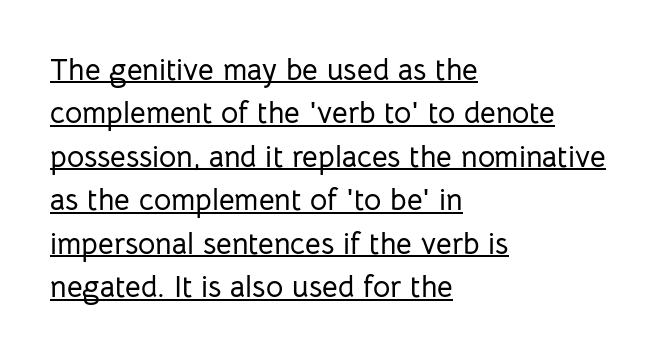
The image shows 30 px sans-serif type, upright; set left-aligned, normal line spacing (1.45x), normal letter spacing, underlined; low stroke contrast and a medium x-height.
